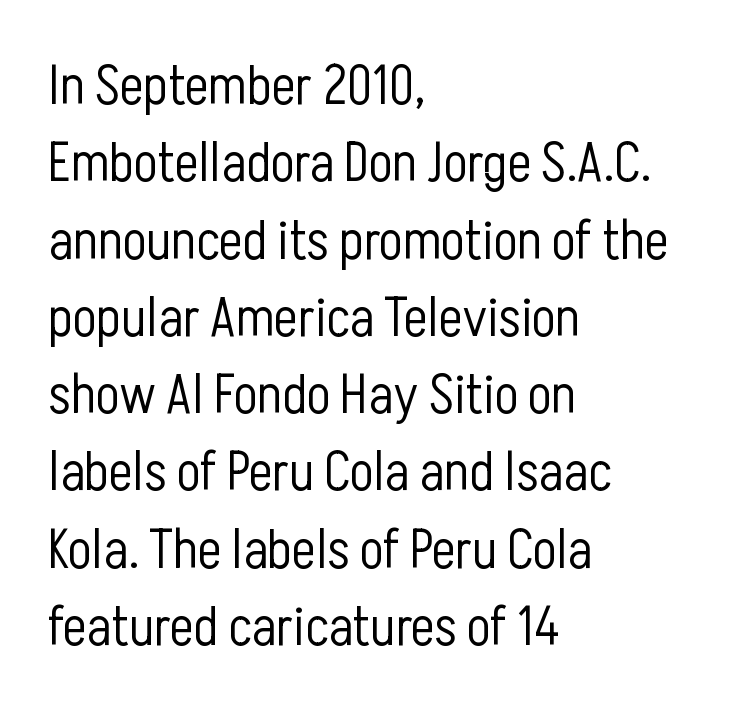
The image shows 56 px light, condensed sans-serif type, upright; set left-aligned, normal line spacing (1.38x), normal letter spacing, not underlined; low stroke contrast and a medium x-height.
